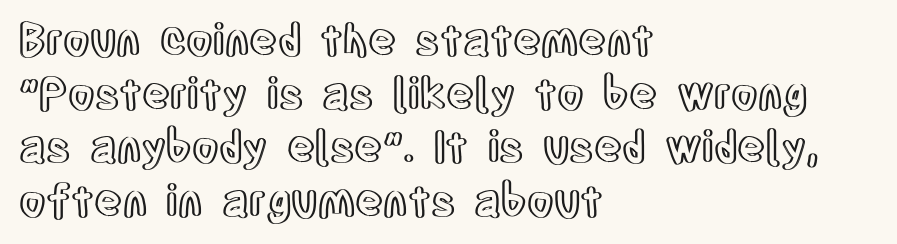
{"italic": "no", "width": "condensed", "x_height": "large", "monospaced": "no", "underline": "no", "align": "left", "line_spacing": "normal", "line_spacing_ratio": 1.25, "letter_spacing": "normal", "letter_spacing_em": 0.0, "glyph_px": 43}
